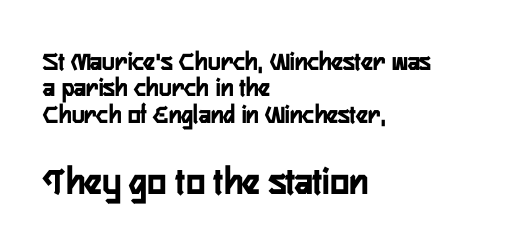
The image shows 40 px semibold, condensed sans-serif type, upright; set left-aligned, tight line spacing (0.98x), normal letter spacing, not underlined; the second (bottom) block is 1.48x larger; low stroke contrast and a medium x-height.
